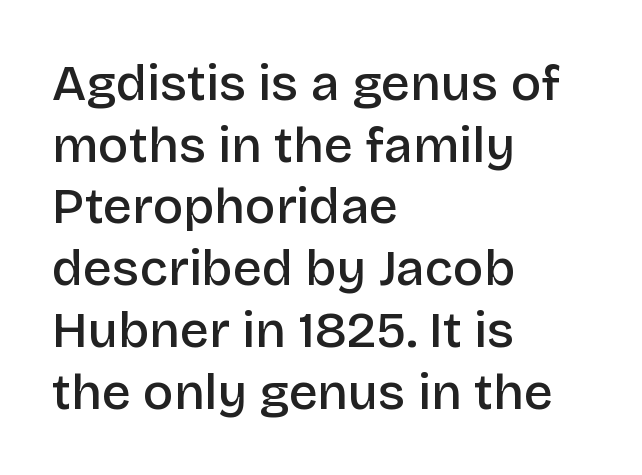
{"serif": "no", "italic": "no", "bold": "semi", "weight": "semibold", "width": "normal", "stroke_contrast": "low", "x_height": "large", "monospaced": "no", "underline": "no", "align": "left", "line_spacing_ratio": 1.21, "letter_spacing": "normal", "letter_spacing_em": 0.0, "glyph_px": 51}
